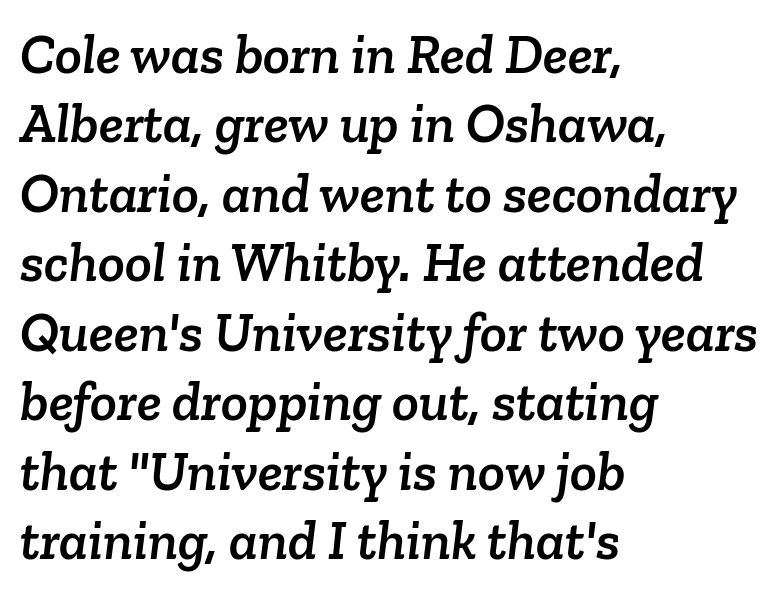
The image shows 56 px serif type; set left-aligned, line spacing 1.24x, normal letter spacing, not underlined; low stroke contrast and a medium x-height.
